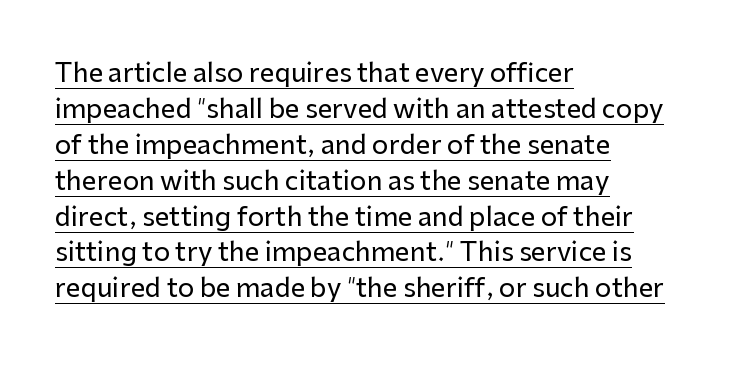
{"italic": "no", "underline": "yes", "align": "left", "line_spacing": "normal", "line_spacing_ratio": 1.38, "letter_spacing": "normal", "letter_spacing_em": 0.0, "glyph_px": 26}
